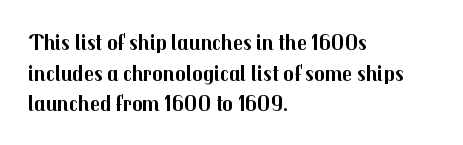
Q: Is the text bold? A: Yes.
Q: Is the text italic (slanted)? A: No, it is upright.
Q: Is the text underlined? A: No.
Q: How is the paragraph aligned? A: Left-aligned.
Q: Is the spacing between letters normal or unusually wide? A: Normal.
Q: Is the spacing between lines tight, normal or loose? A: Normal.
